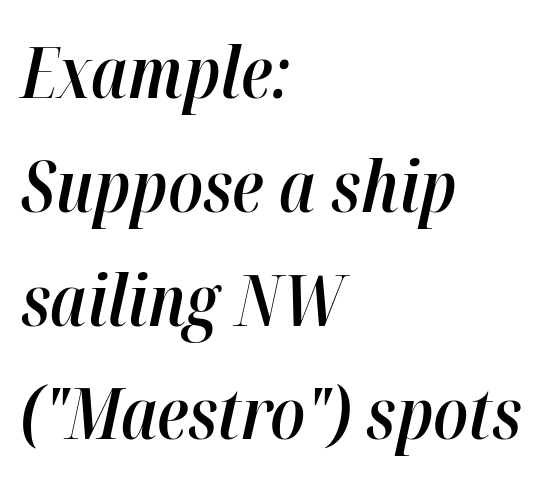
The image shows 72 px semibold, condensed type, italic (leaning right); set left-aligned, normal line spacing (1.58x), normal letter spacing, not underlined; high stroke contrast and a medium x-height.
